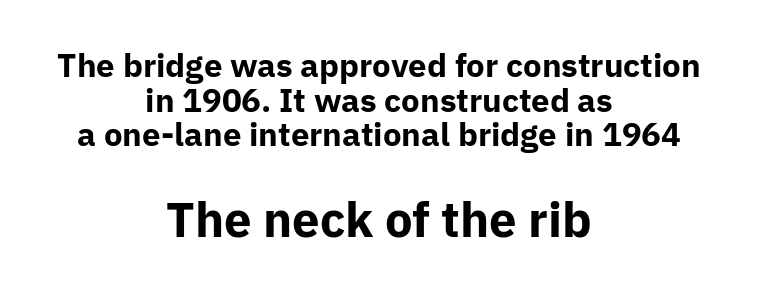
Q: Is the text bold? A: Yes.
Q: Is the text italic (slanted)? A: No, it is upright.
Q: Is the typeface a serif or a sans-serif typeface? A: Sans-serif.
Q: Is the text underlined? A: No.
Q: How is the paragraph aligned? A: Centered.
Q: Is the spacing between letters normal or unusually wide? A: Normal.
Q: Is the spacing between lines tight, normal or loose? A: Tight.
Q: Which block of text is set in a larger size, the first (top) or the second (bottom)? A: The second (bottom) one.
Q: Width (condensed, normal, or wide)? A: Normal.
Q: Stroke contrast? A: Low.
Q: x-height? A: Medium.
Q: Monospaced? A: No.
